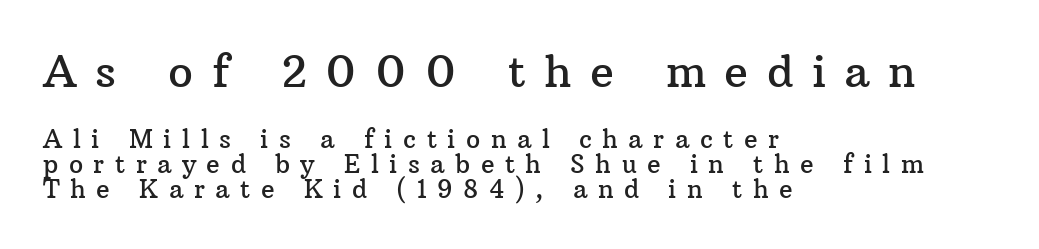
Interline gaps are noticeably narrow in this sample. Posture: straight, roman, zero tilt. The glyphs in this specimen are seriffed. Each letter keeps its own natural width here, so spacing adapts to shape. Here the first block reads like a headline and the second like body copy.
